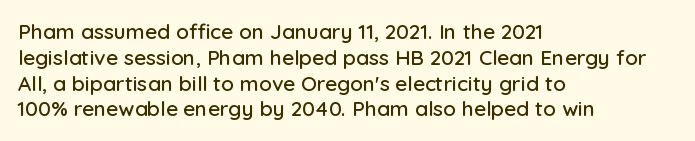
Underline: absent. This rendering uses left alignment, leaving the right contour irregular. A typesetter would mark this as roman, not italic. In terms of letterspacing, this is plain default setting.
